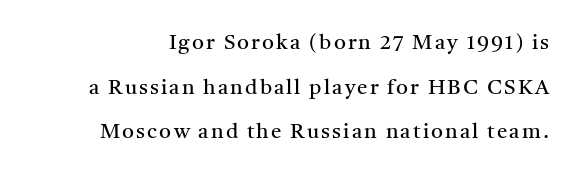
Q: Is the text bold? A: No.
Q: Is the text italic (slanted)? A: No, it is upright.
Q: Is the text underlined? A: No.
Q: Is the spacing between lines tight, normal or loose? A: Loose.
